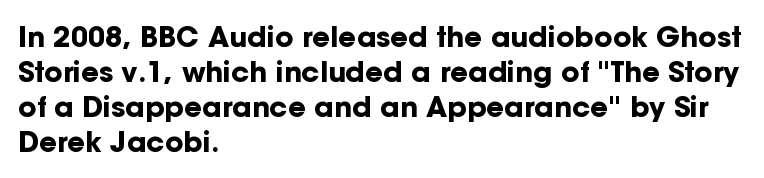
Q: Is the text bold? A: Yes.
Q: Is the text italic (slanted)? A: No, it is upright.
Q: Is the typeface a serif or a sans-serif typeface? A: Sans-serif.
Q: Is the text underlined? A: No.
Q: How is the paragraph aligned? A: Left-aligned.
Q: Is the spacing between letters normal or unusually wide? A: Normal.
Q: Is the spacing between lines tight, normal or loose? A: Normal.
Q: Width (condensed, normal, or wide)? A: Normal.
Q: Stroke contrast? A: Low.
Q: x-height? A: Medium.
Q: Monospaced? A: No.
